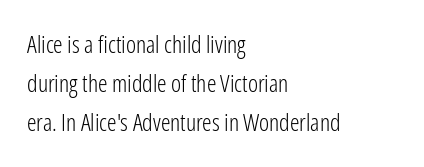
Decoration check: the copy has no underline. There is no visible air inserted between adjacent glyphs. A light-to-regular cut is what we see here. This is the regular roman posture of the typeface. This block has exactly the height ordinary leading produces.
